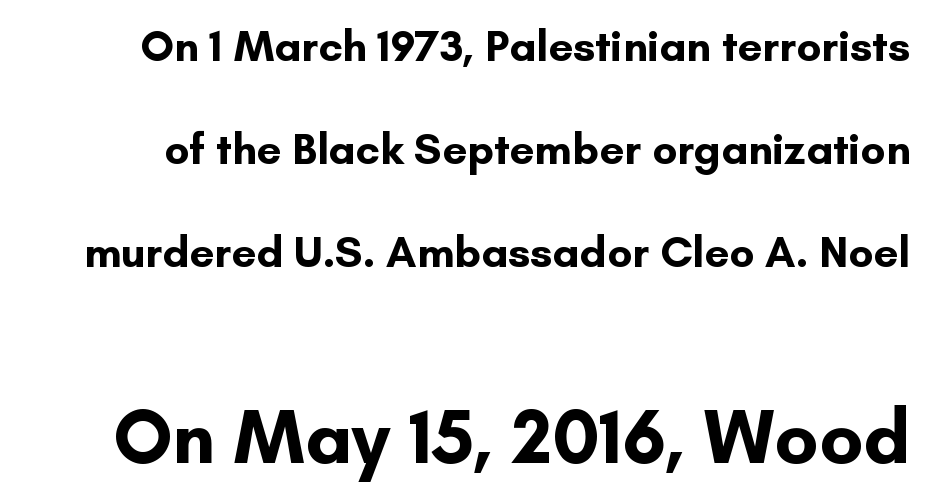
Q: Is the text bold? A: Yes.
Q: Is the text italic (slanted)? A: No, it is upright.
Q: Is the typeface a serif or a sans-serif typeface? A: Sans-serif.
Q: Is the text underlined? A: No.
Q: Is the spacing between letters normal or unusually wide? A: Normal.
Q: Is the spacing between lines tight, normal or loose? A: Loose.
Q: Which block of text is set in a larger size, the first (top) or the second (bottom)? A: The second (bottom) one.
Q: Width (condensed, normal, or wide)? A: Normal.
Q: Stroke contrast? A: Low.
Q: x-height? A: Small.
Q: Monospaced? A: No.
